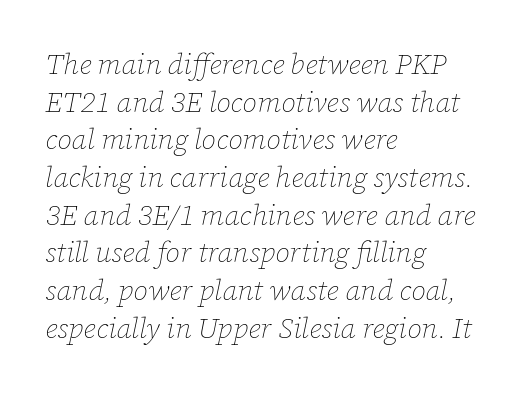
Q: Is the text bold? A: No.
Q: Is the text italic (slanted)? A: Yes, it leans right by about 12 degrees.
Q: Is the text underlined? A: No.
Q: How is the paragraph aligned? A: Left-aligned.
Q: Is the spacing between letters normal or unusually wide? A: Normal.
Q: Is the spacing between lines tight, normal or loose? A: Normal.
Q: Width (condensed, normal, or wide)? A: Normal.
Q: Stroke contrast? A: Low.
Q: x-height? A: Medium.
Q: Monospaced? A: No.
